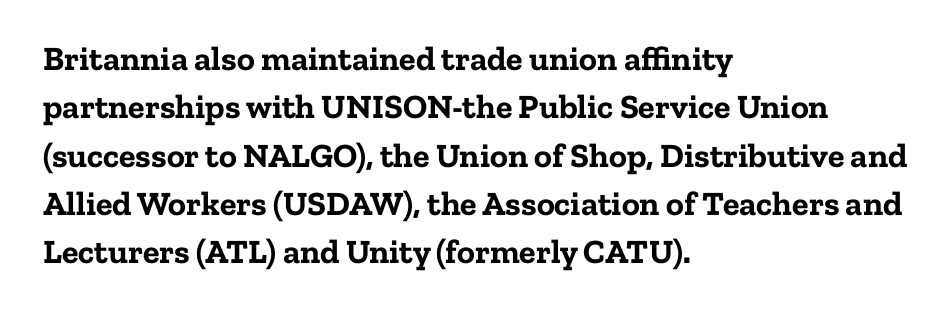
Typesetter's note: full bold, strokes at maximum text heaviness. The glyphs in this specimen are seriffed. Varying glyph widths throughout — classic text-font behaviour. Posture: straight, roman, zero tilt. Nobody drew a line under any word here.
